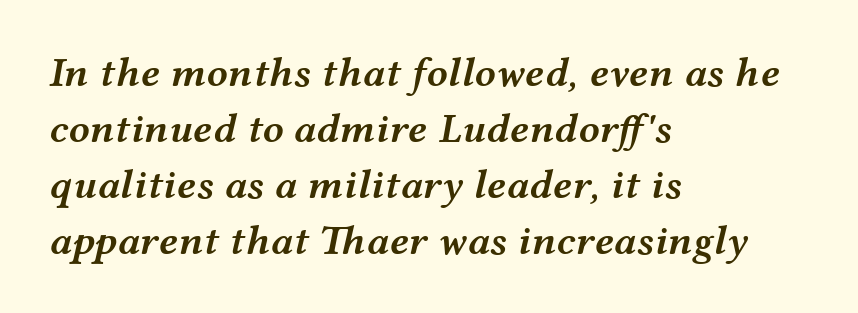
An italicized treatment has been applied to the whole sample. Students, this is semibold: more ink than regular, less than bold. The letters advance in unequal steps, a hallmark of proportional type. The text block is weighted toward the left margin, trailing off unevenly rightward.
